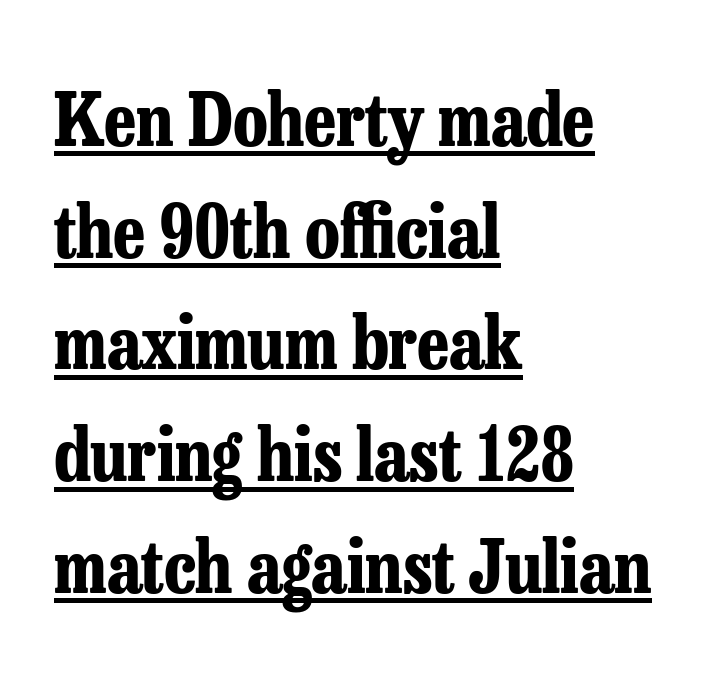
{"serif": "yes", "italic": "no", "bold": "yes", "weight": "bold", "width": "condensed", "stroke_contrast": "low", "x_height": "medium", "monospaced": "no", "underline": "yes", "align": "left", "line_spacing": "normal", "line_spacing_ratio": 1.53, "letter_spacing": "normal", "letter_spacing_em": 0.0, "glyph_px": 73}
